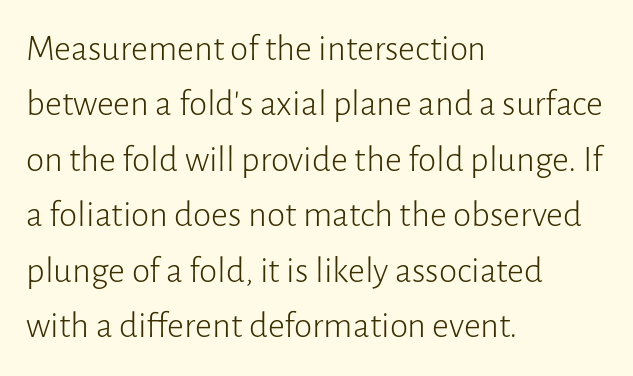
Q: Is the text bold? A: No.
Q: Is the text italic (slanted)? A: No, it is upright.
Q: Is the typeface a serif or a sans-serif typeface? A: Sans-serif.
Q: Is the text underlined? A: No.
Q: How is the paragraph aligned? A: Left-aligned.
Q: Is the spacing between letters normal or unusually wide? A: Normal.
Q: Is the spacing between lines tight, normal or loose? A: Normal.
Q: Width (condensed, normal, or wide)? A: Normal.
Q: Stroke contrast? A: Low.
Q: x-height? A: Medium.
Q: Monospaced? A: No.
